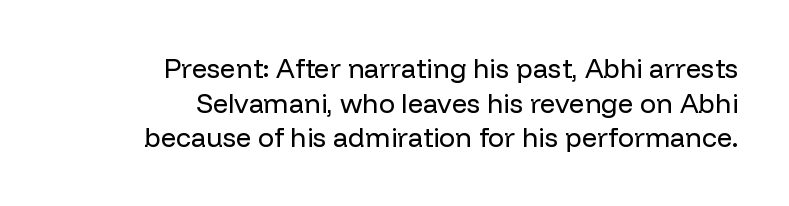
Q: Is the text bold? A: No.
Q: Is the text italic (slanted)? A: No, it is upright.
Q: Is the text underlined? A: No.
Q: How is the paragraph aligned? A: Right-aligned.
Q: Is the spacing between letters normal or unusually wide? A: Normal.
Q: Is the spacing between lines tight, normal or loose? A: Normal.
